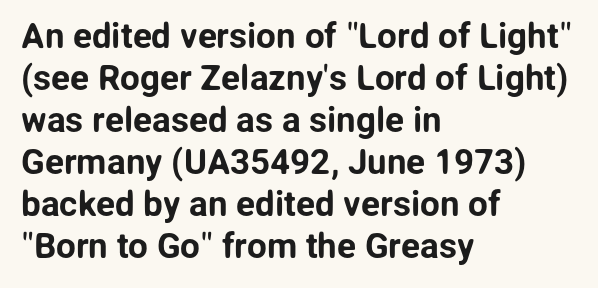
Q: Is the text italic (slanted)? A: No, it is upright.
Q: Is the typeface a serif or a sans-serif typeface? A: Sans-serif.
Q: Is the text underlined? A: No.
Q: How is the paragraph aligned? A: Left-aligned.
Q: Is the spacing between letters normal or unusually wide? A: Normal.
Q: Width (condensed, normal, or wide)? A: Normal.
Q: Stroke contrast? A: Low.
Q: x-height? A: Medium.
Q: Monospaced? A: No.
